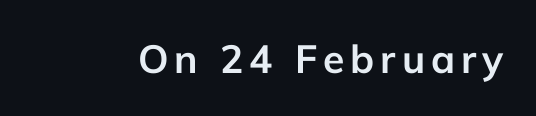
Spacing verdict: proportional, widths tailored to each character. I'd call this a sans setting — the letters go barefoot. The rendering uses a bold face; every stroke is thick and dark. Quick note: not italic, upright. Only glyphs here, with clear space below each row.
